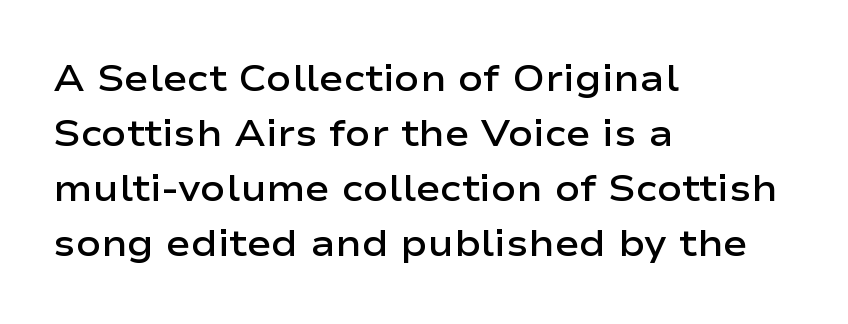
The image shows 37 px semibold, wide sans-serif type, upright; set left-aligned, normal line spacing (1.49x), normal letter spacing, not underlined; low stroke contrast and a medium x-height.
